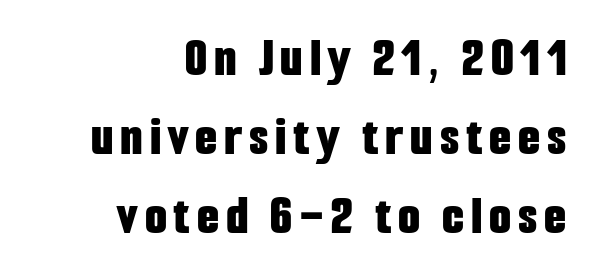
Looks like regular typesetting: each glyph gets only the width it needs. Honestly, the row spacing looks completely unremarkable. Heft: maximum for text — a bold. The string is rendered with underlining switched off. Where is the straight margin? On the right. Posture: vertical.
